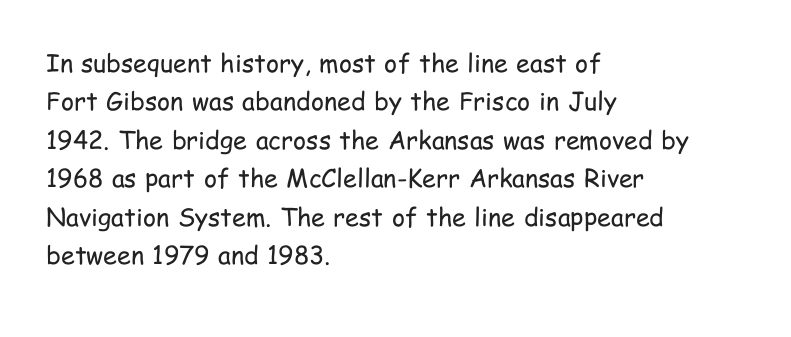
Q: Is the text bold? A: No.
Q: Is the text italic (slanted)? A: No, it is upright.
Q: Is the text underlined? A: No.
Q: How is the paragraph aligned? A: Left-aligned.
Q: Is the spacing between letters normal or unusually wide? A: Normal.
Q: Is the spacing between lines tight, normal or loose? A: Normal.
